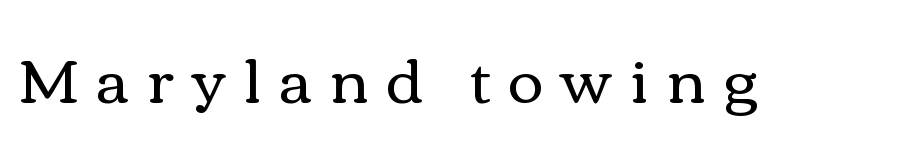
The specimen reads as upright at a glance. The font is comparable to plain body text, perhaps lighter. Proportional: the letters do not fall into vertical columns. The string is rendered with underlining switched off. In terms of letterspacing, this is a distinctly airy, spread setting.
